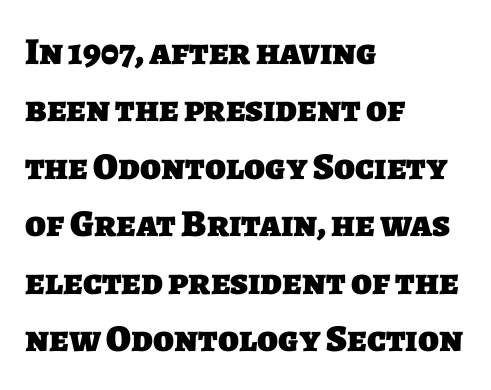
Q: Is the text bold? A: Yes.
Q: Is the typeface a serif or a sans-serif typeface? A: Sans-serif.
Q: Is the text underlined? A: No.
Q: How is the paragraph aligned? A: Left-aligned.
Q: Is the spacing between letters normal or unusually wide? A: Normal.
Q: Is the spacing between lines tight, normal or loose? A: Normal.
Q: Width (condensed, normal, or wide)? A: Normal.
Q: Stroke contrast? A: Low.
Q: x-height? A: Large.
Q: Monospaced? A: No.
